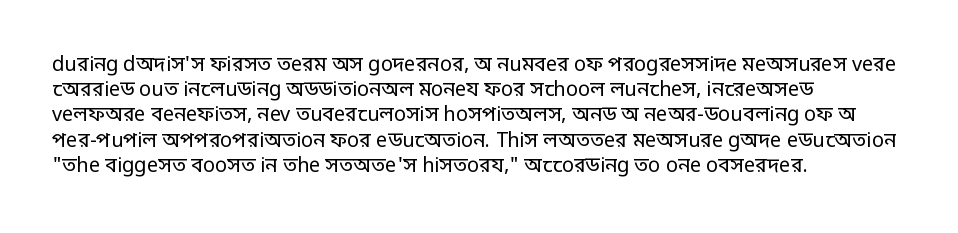
{"italic": "no", "bold": "no", "underline": "no", "align": "left", "line_spacing": "normal", "line_spacing_ratio": 1.26, "letter_spacing": "normal", "letter_spacing_em": 0.0, "glyph_px": 20}
